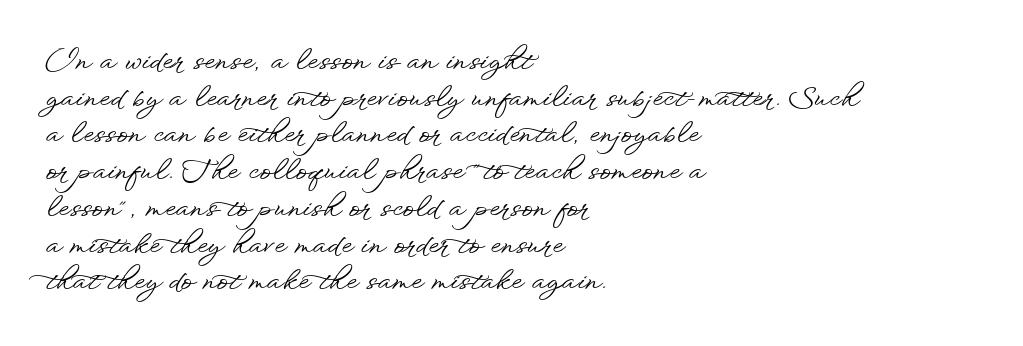
The image shows 27 px text type; set left-aligned, normal line spacing (1.36x), normal letter spacing, not underlined.
